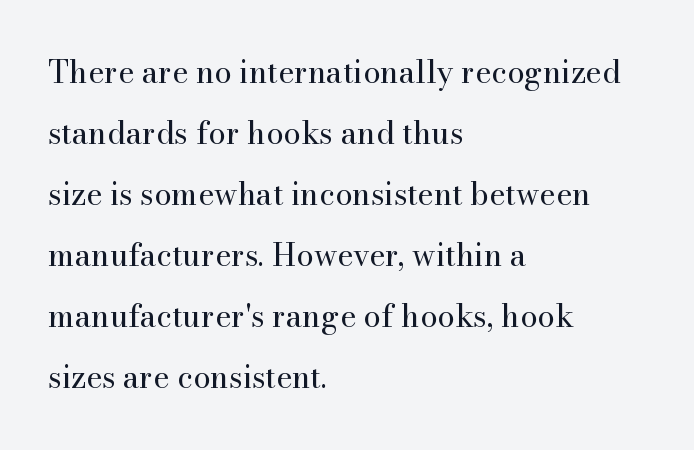
Only glyphs here, with clear space below each row. Does the copy run flush right? No — it runs flush left. The text was rendered using a seriffed face with decorative stroke endings. Is the type heavy? It reads as light-to-regular instead.
